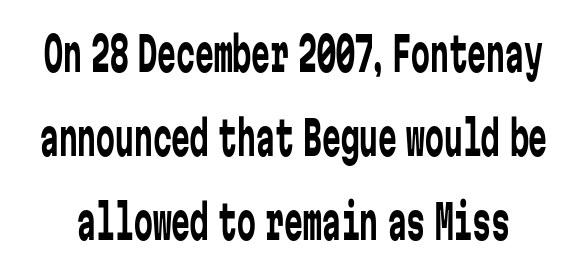
{"serif": "no", "italic": "no", "bold": "no", "weight": "regular", "width": "condensed", "stroke_contrast": "low", "x_height": "medium", "monospaced": "yes", "underline": "no", "line_spacing_ratio": 1.79, "letter_spacing": "normal", "letter_spacing_em": 0.0, "glyph_px": 47}
